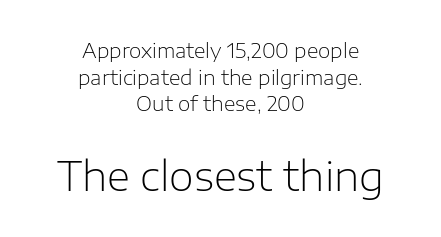
A student would call this center alignment; a typographer would say set centered. Just letters on the line, the space beneath them empty. The horizontal fit of the characters is conventional and even. Weight: regular or lighter.
